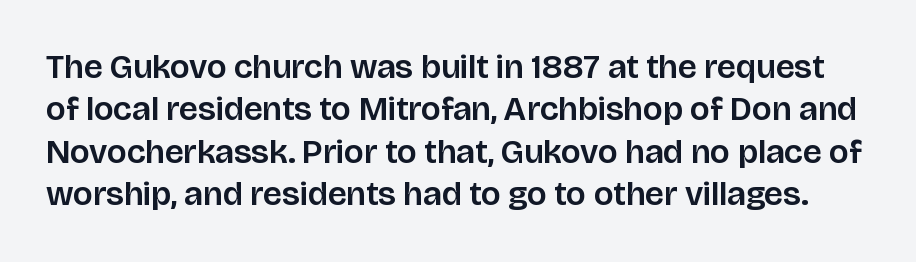
Clear beneath every line of the passage. This sample has the flowing, uneven cadence of proportional lettering. What kind of face is this? One without serifs — a sans. This rendering leaves character spacing at its baseline value. Is there any slant? The stems are plumb.
